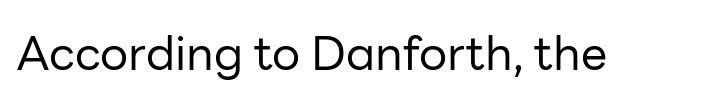
Check under the words: just untouched page. Compared with typical body copy, the letter spacing here is the same. A typesetter would call this proportional, since set widths differ per character. Vertical stems look standard width or narrower in stroke.
